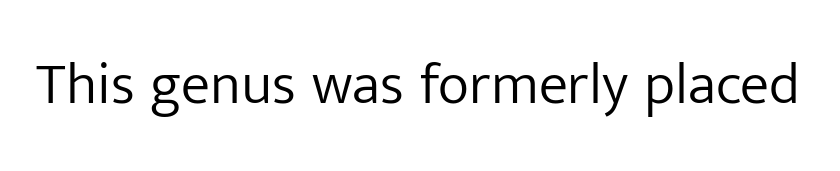
The image shows 59 px light sans-serif type, upright; set normal letter spacing, not underlined; low stroke contrast and a medium x-height.
